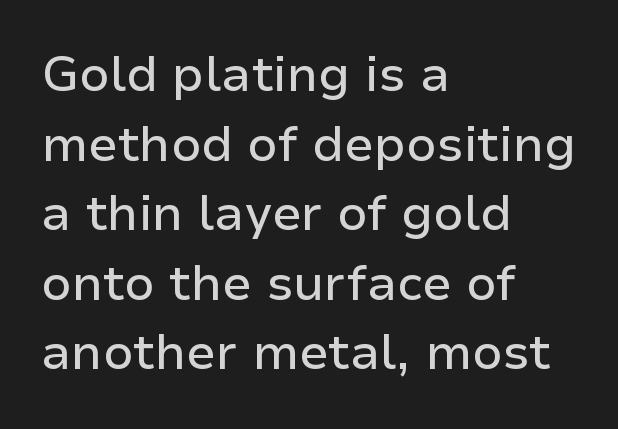
{"serif": "no", "italic": "no", "width": "normal", "stroke_contrast": "low", "x_height": "medium", "monospaced": "no", "underline": "no", "align": "left", "line_spacing": "normal", "line_spacing_ratio": 1.42, "letter_spacing": "normal", "letter_spacing_em": 0.0, "glyph_px": 49}
